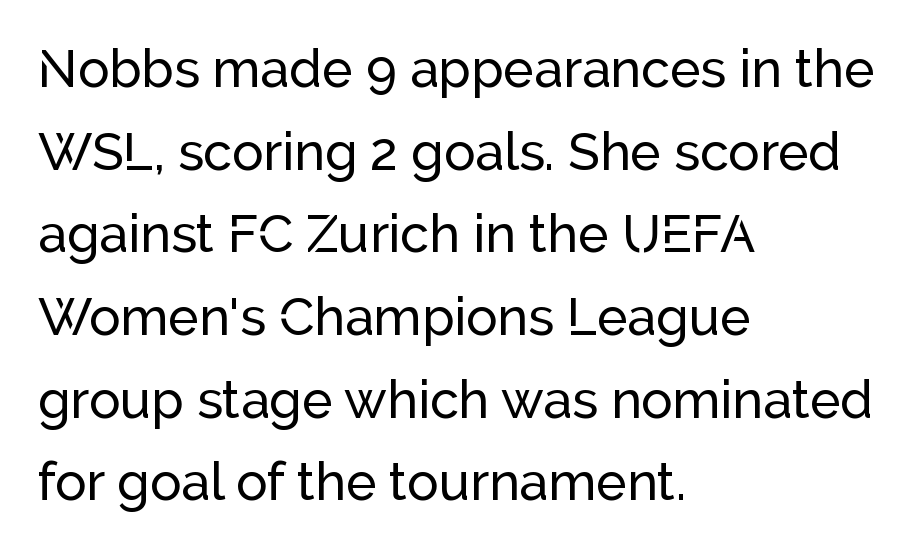
No feet cap the strokes, marking this as sans-serif type. Beneath every word, the page is bare. One-word summary of the alignment: left. Short note: letters normally spaced. How would I describe the line gaps? Plain and ordinary.
